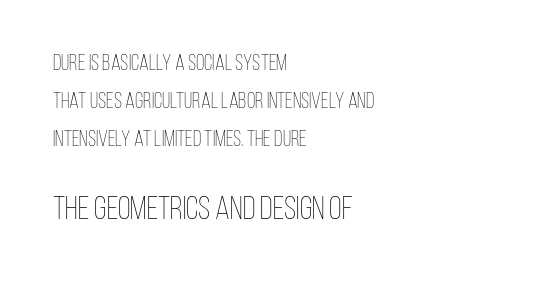
The image shows 33 px thin, condensed type, upright; set left-aligned, line spacing 1.73x, normal letter spacing, not underlined; the second (bottom) block is 1.5x larger; low stroke contrast and a large x-height.
